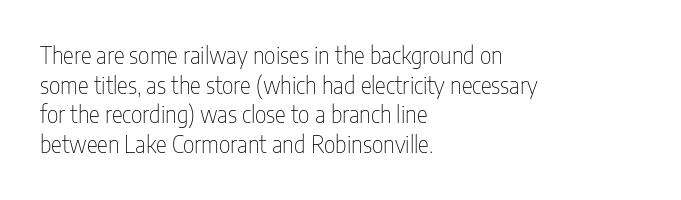
{"italic": "no", "bold": "no", "underline": "no", "align": "left", "line_spacing": "normal", "line_spacing_ratio": 1.29, "letter_spacing": "normal", "letter_spacing_em": 0.0, "glyph_px": 23}
